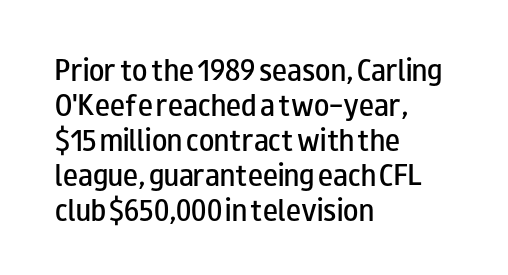
Notice how the passage keeps a crisp vertical edge on the left only. Ordinary non-slanted type is in use. Strokes here are thickened, but only to semibold level. Vertical spacing — default. The glyphs are unaccompanied by any horizontal stroke below them.
